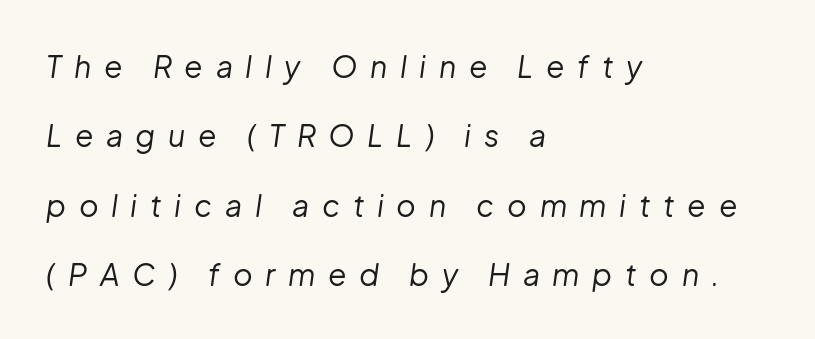
Q: Is the text bold? A: No.
Q: Is the text italic (slanted)? A: Yes, it leans right by about 8 degrees.
Q: Is the text underlined? A: No.
Q: How is the paragraph aligned? A: Left-aligned.
Q: Is the spacing between letters normal or unusually wide? A: Unusually wide.
Q: Is the spacing between lines tight, normal or loose? A: Loose.
Q: Width (condensed, normal, or wide)? A: Normal.
Q: Stroke contrast? A: Low.
Q: x-height? A: Medium.
Q: Monospaced? A: No.
